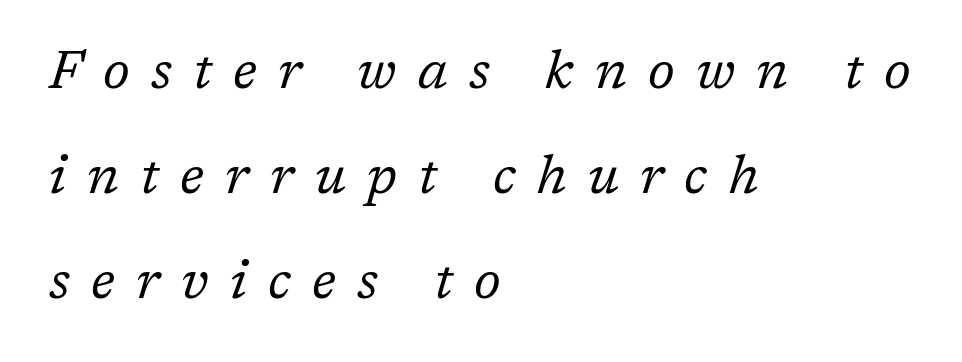
{"serif": "yes", "italic": "yes", "lean": "right", "slant_degrees": 17, "bold": "no", "weight": "regular", "width": "normal", "stroke_contrast": "low", "x_height": "medium", "monospaced": "no", "underline": "no", "align": "left", "line_spacing": "loose", "line_spacing_ratio": 1.98, "letter_spacing": "wide", "letter_spacing_em": 0.4, "glyph_px": 53}
